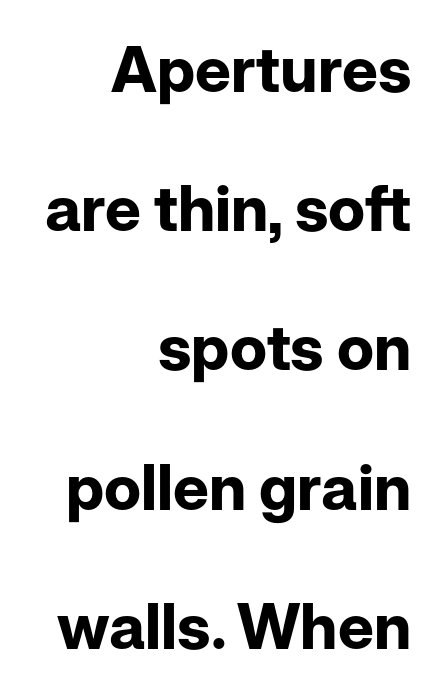
The zone under the glyphs is completely vacant. Serif or sans? Sans — the stroke terminals are bare. Proportional: the letters do not fall into vertical columns. Nobody touched the tracking dial on this one.
